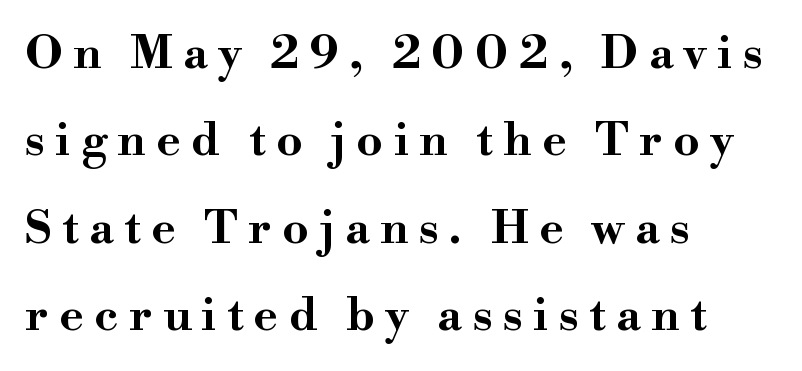
{"serif": "yes", "italic": "no", "bold": "yes", "weight": "bold", "width": "wide", "stroke_contrast": "high", "x_height": "small", "monospaced": "no", "underline": "no", "align": "left", "line_spacing": "loose", "line_spacing_ratio": 1.9, "letter_spacing": "wide", "letter_spacing_em": 0.23, "glyph_px": 46}
